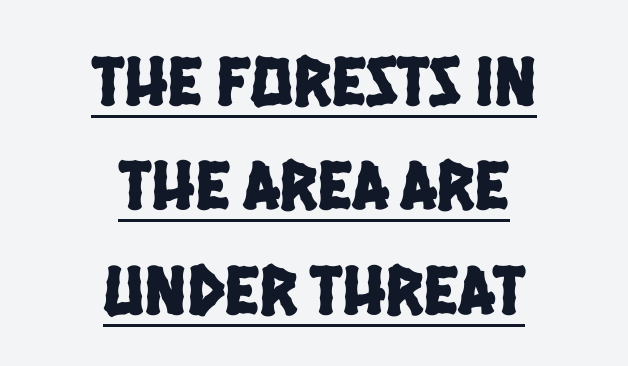
Which margin do the lines hug? Neither — every line sits in the middle. These lines are rendered in a variable-pitch font. Students, observe the line beneath the letters — that is underlining. The letters carry no serifs — their stems end cleanly without finishing strokes.
